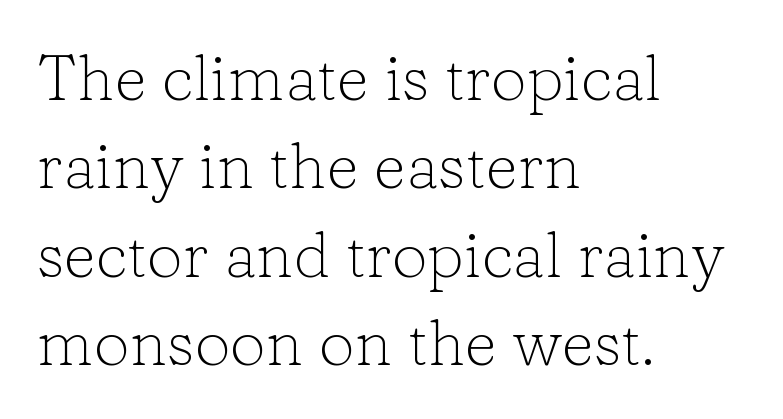
The image shows 64 px light serif type, upright; set left-aligned, normal line spacing (1.38x), normal letter spacing, not underlined; low stroke contrast and a medium x-height.
